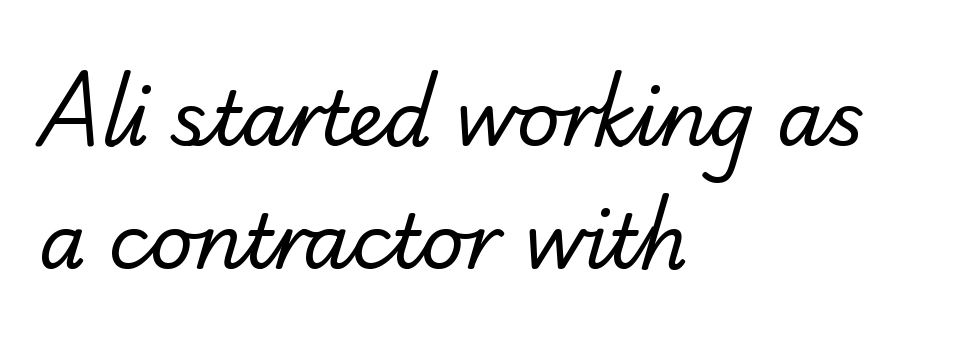
The image shows 75 px regular-weight serif type; set left-aligned, normal line spacing (1.64x), normal letter spacing, not underlined; low stroke contrast and a small x-height.
